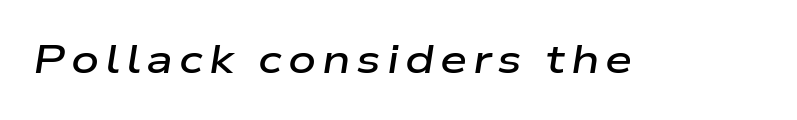
{"italic": "yes", "lean": "right", "slant_degrees": 9, "bold": "semi", "weight": "semibold", "width": "wide", "stroke_contrast": "low", "x_height": "medium", "monospaced": "no", "underline": "no", "glyph_px": 39}
